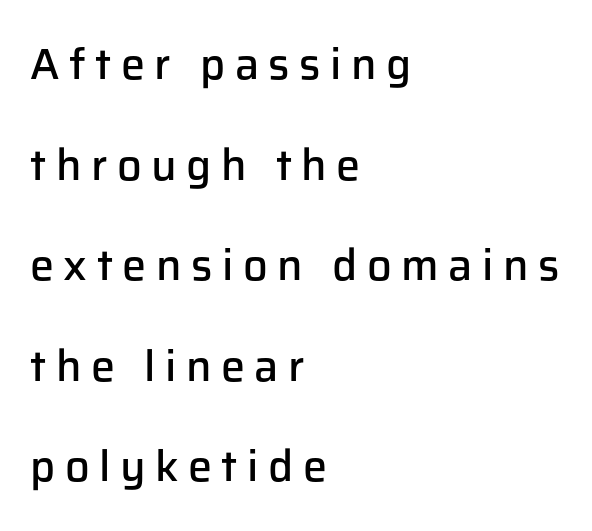
Q: Is the text bold? A: Semi-bold.
Q: Is the text italic (slanted)? A: No, it is upright.
Q: Is the typeface a serif or a sans-serif typeface? A: Sans-serif.
Q: Is the text underlined? A: No.
Q: How is the paragraph aligned? A: Left-aligned.
Q: Is the spacing between letters normal or unusually wide? A: Unusually wide.
Q: Is the spacing between lines tight, normal or loose? A: Loose.
Q: Width (condensed, normal, or wide)? A: Normal.
Q: Stroke contrast? A: Low.
Q: x-height? A: Medium.
Q: Monospaced? A: No.
